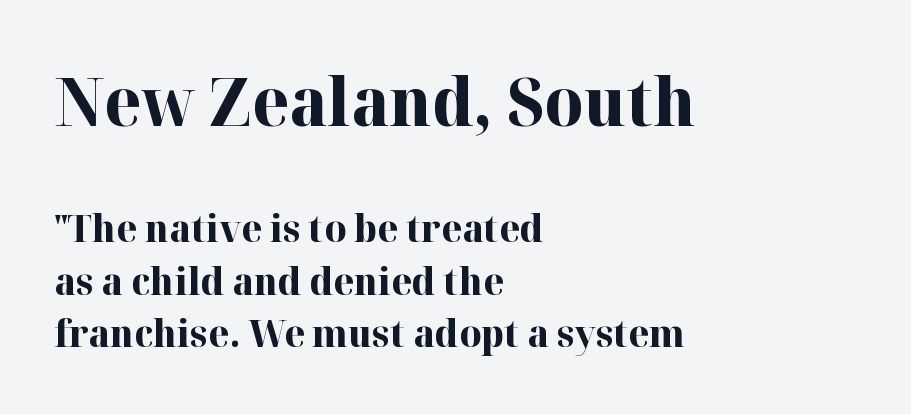
{"serif": "yes", "italic": "no", "bold": "yes", "weight": "bold", "width": "normal", "stroke_contrast": "high", "x_height": "medium", "monospaced": "no", "underline": "no", "align": "left", "line_spacing": "normal", "line_spacing_ratio": 1.39, "letter_spacing": "normal", "letter_spacing_em": 0.0, "larger_block": "first", "size_ratio": 1.76, "glyph_px": 67}
